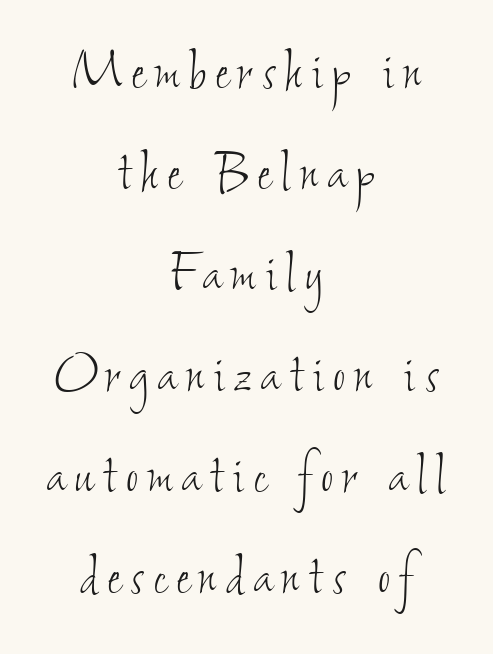
Q: Is the text bold? A: No.
Q: Is the text underlined? A: No.
Q: How is the paragraph aligned? A: Centered.
Q: Is the spacing between lines tight, normal or loose? A: Normal.
Q: Width (condensed, normal, or wide)? A: Condensed.
Q: Stroke contrast? A: Low.
Q: x-height? A: Small.
Q: Monospaced? A: No.
